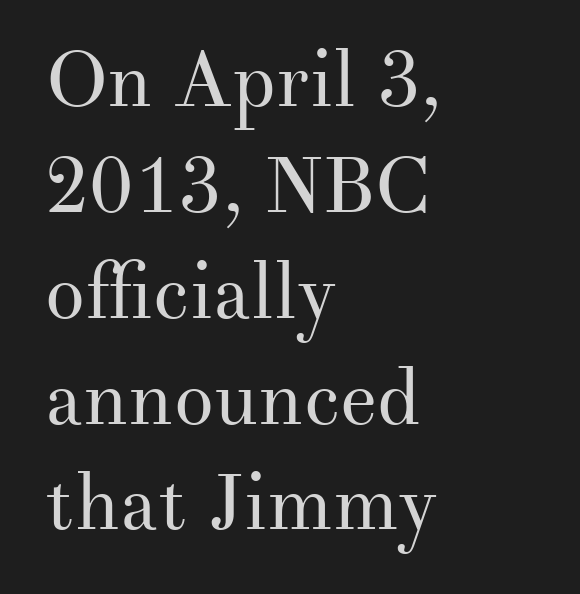
The letters sit at their default tracking, neither squeezed nor spread. Stroke terminals: seriffed. Each letter keeps its own natural width here, so spacing adapts to shape. Rule under the text: the space is simply empty. It's the straight-up-and-down kind of type.
